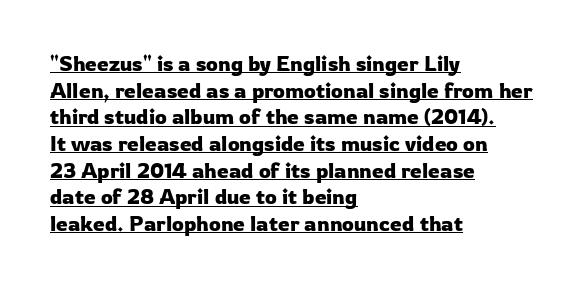
{"italic": "no", "underline": "yes", "align": "left", "line_spacing": "normal", "line_spacing_ratio": 1.27, "letter_spacing": "normal", "letter_spacing_em": 0.0, "glyph_px": 21}
